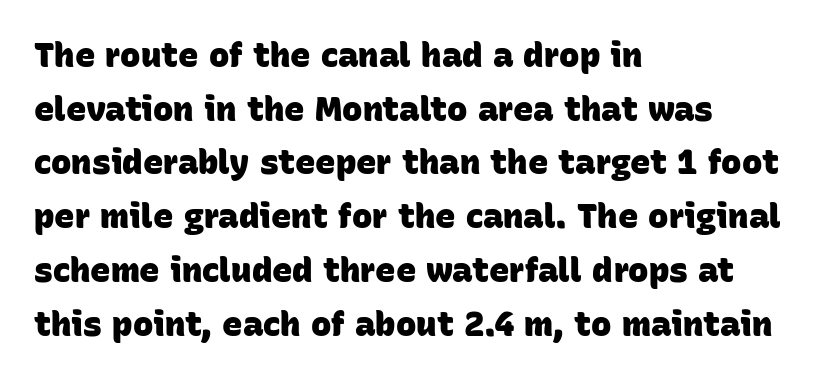
Q: Is the text bold? A: Yes.
Q: Is the typeface a serif or a sans-serif typeface? A: Sans-serif.
Q: Is the text underlined? A: No.
Q: How is the paragraph aligned? A: Left-aligned.
Q: Is the spacing between letters normal or unusually wide? A: Normal.
Q: Is the spacing between lines tight, normal or loose? A: Normal.
Q: Width (condensed, normal, or wide)? A: Normal.
Q: Stroke contrast? A: Low.
Q: x-height? A: Large.
Q: Monospaced? A: No.
